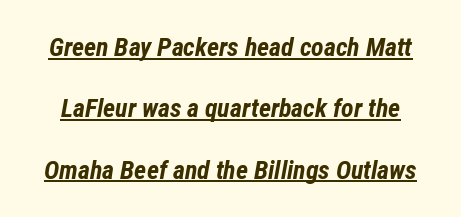
The image shows 26 px bold type, italic (leaning right); set loose line spacing (2.36x), normal letter spacing, underlined.
